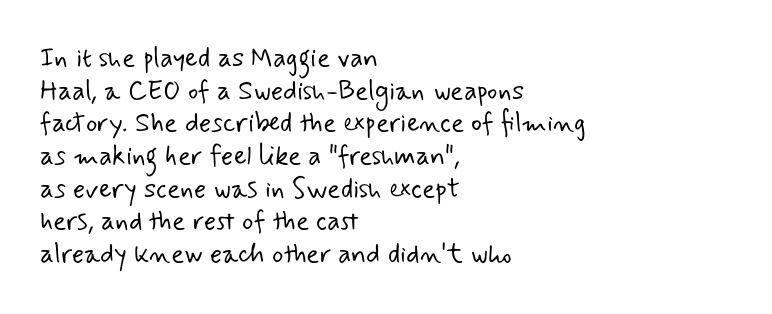
The image shows 27 px text type; set left-aligned, line spacing 1.21x, normal letter spacing, not underlined.
